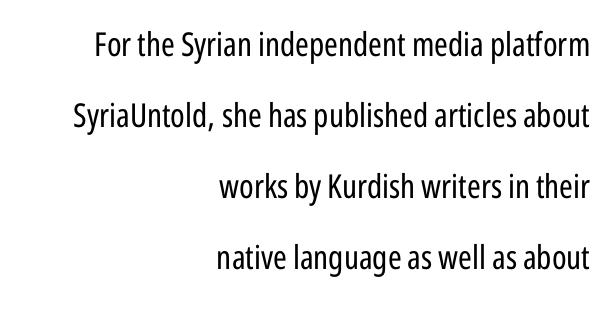
Q: Is the text bold? A: No.
Q: Is the text italic (slanted)? A: No, it is upright.
Q: Is the typeface a serif or a sans-serif typeface? A: Sans-serif.
Q: Is the text underlined? A: No.
Q: How is the paragraph aligned? A: Right-aligned.
Q: Is the spacing between letters normal or unusually wide? A: Normal.
Q: Is the spacing between lines tight, normal or loose? A: Loose.
Q: Width (condensed, normal, or wide)? A: Condensed.
Q: Stroke contrast? A: Low.
Q: x-height? A: Medium.
Q: Monospaced? A: No.
